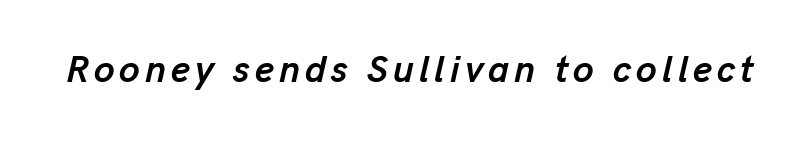
The typesetting leans heavy: a genuine bold. Looking at the ascenders, they clearly lean. The face used here is proportionally spaced, like ordinary book or web type. The space beneath each line is pristine and unruled.
